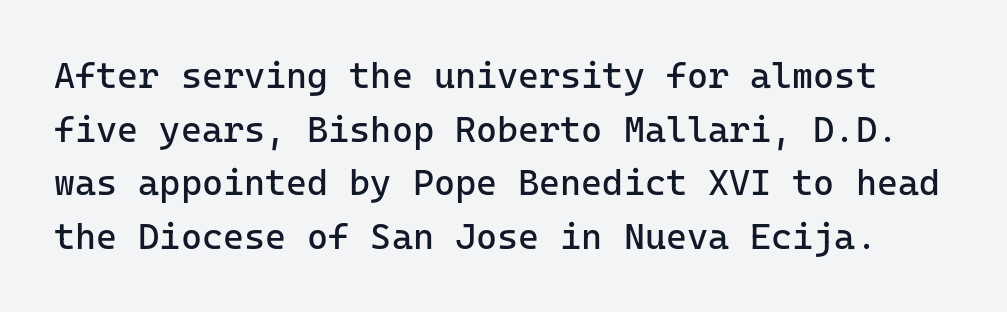
These lines are rendered in a fixed-pitch font. The rendering shows plain stroke endings on the letterforms — a sans-serif design. Heaviness? Minimal to ordinary, like unemphasized prose. This is the regular roman posture of the typeface.
